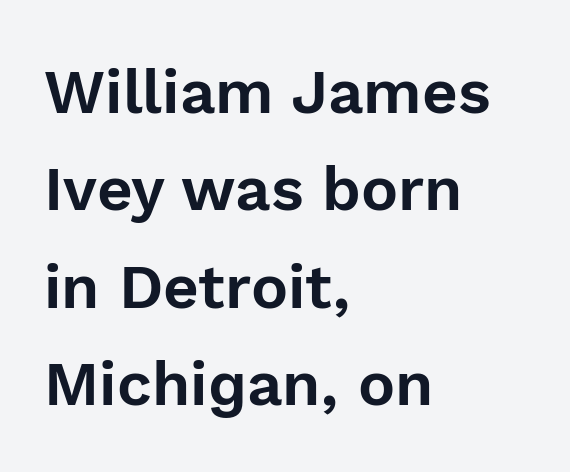
Q: Is the text italic (slanted)? A: No, it is upright.
Q: Is the typeface a serif or a sans-serif typeface? A: Sans-serif.
Q: Is the text underlined? A: No.
Q: How is the paragraph aligned? A: Left-aligned.
Q: Is the spacing between letters normal or unusually wide? A: Normal.
Q: Is the spacing between lines tight, normal or loose? A: Normal.
Q: Width (condensed, normal, or wide)? A: Normal.
Q: x-height? A: Medium.
Q: Monospaced? A: No.
